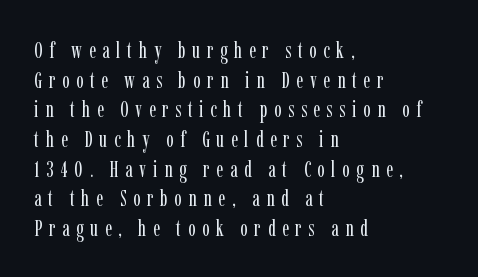
The image shows 22 px text type, upright; set left-aligned, normal line spacing (1.35x), unusually wide letter spacing (+0.3 em), not underlined.
